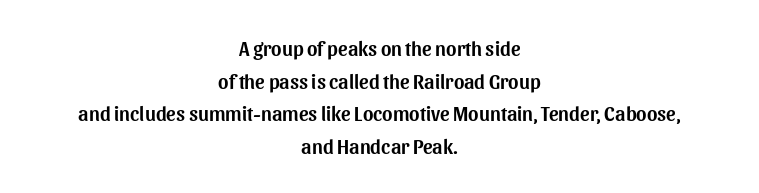
{"italic": "no", "underline": "no", "align": "center", "line_spacing": "normal", "line_spacing_ratio": 1.63, "letter_spacing": "normal", "letter_spacing_em": 0.0, "glyph_px": 20}
